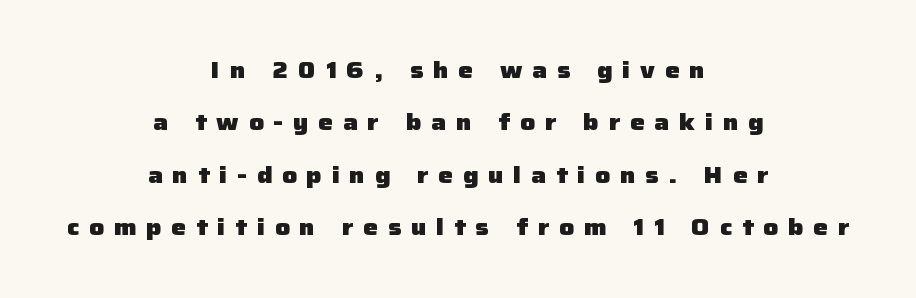
Q: Is the text bold? A: Yes.
Q: Is the text italic (slanted)? A: No, it is upright.
Q: Is the text underlined? A: No.
Q: How is the paragraph aligned? A: Centered.
Q: Is the spacing between letters normal or unusually wide? A: Unusually wide.
Q: Is the spacing between lines tight, normal or loose? A: Loose.
